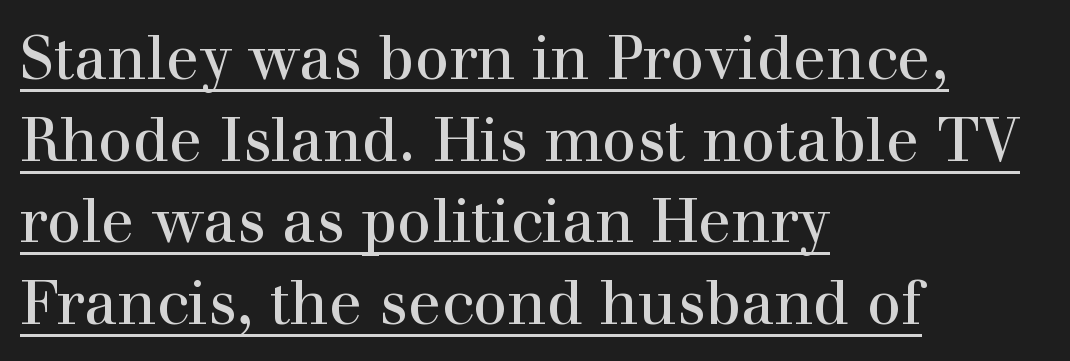
{"serif": "yes", "italic": "no", "bold": "no", "weight": "regular", "width": "normal", "stroke_contrast": "high", "x_height": "medium", "monospaced": "no", "underline": "yes", "align": "left", "line_spacing": "normal", "line_spacing_ratio": 1.34, "letter_spacing": "normal", "letter_spacing_em": 0.0, "glyph_px": 61}
